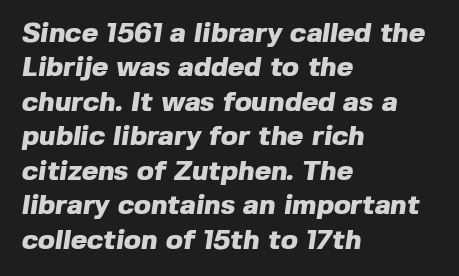
{"serif": "no", "bold": "yes", "weight": "heavy", "width": "normal", "x_height": "medium", "monospaced": "no", "underline": "no", "align": "left", "line_spacing_ratio": 1.23, "letter_spacing": "normal", "letter_spacing_em": 0.0, "glyph_px": 28}
